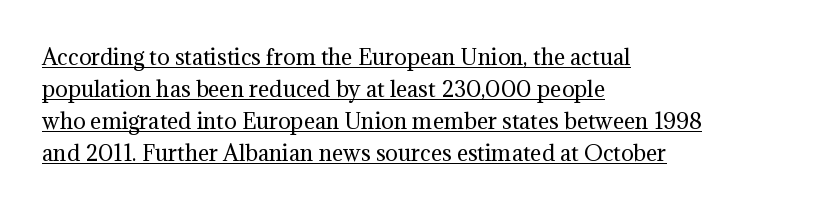
Inter-character spacing is left at the font's built-in metrics. Layout note: lines flush left. Students, observe: this is what conventionally led text looks like. You can tell it's not italic because the verticals are truly vertical.
